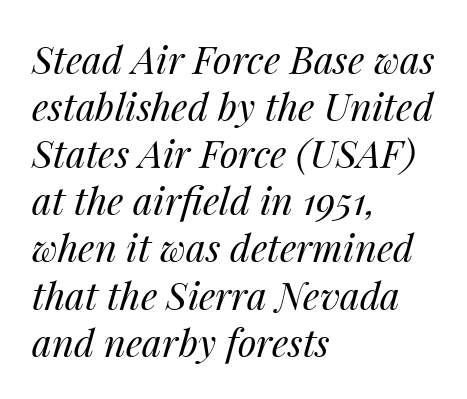
Weight class: somewhere from thin through regular. The rendering anchors every line to the left-hand side. Do the characters align in a grid? No, the font is proportional. Glance below the letters and you will spot only blank space. There's an unmistakable incline to the writing here.
